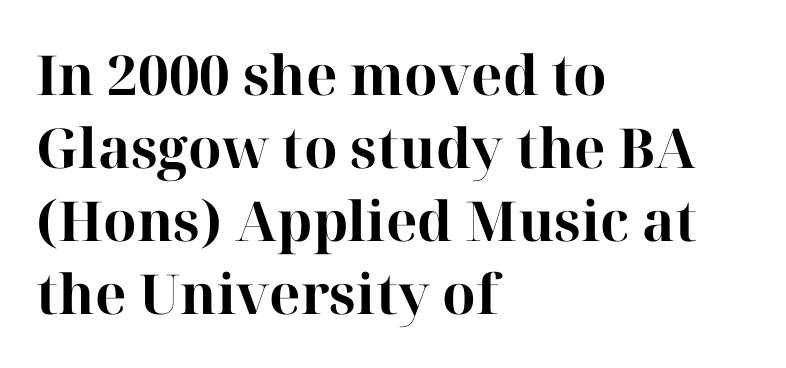
{"serif": "yes", "italic": "no", "bold": "yes", "weight": "bold", "width": "normal", "stroke_contrast": "high", "x_height": "medium", "monospaced": "no", "underline": "no", "align": "left", "line_spacing": "normal", "line_spacing_ratio": 1.33, "letter_spacing": "normal", "letter_spacing_em": 0.0, "glyph_px": 55}
